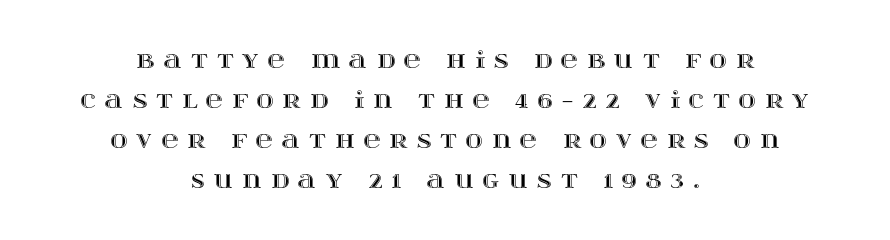
Reading down the block, each line starts at a different indent, mirrored at its end. Ascenders rise straight up at ninety degrees. The area under the type is left untouched. The line texture is sparse and dotted thanks to wide tracking.
